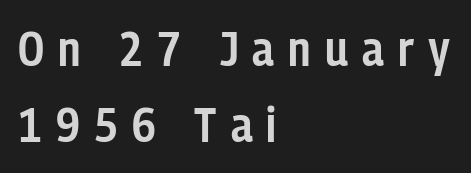
{"serif": "no", "italic": "no", "bold": "semi", "weight": "semibold", "width": "condensed", "stroke_contrast": "low", "x_height": "medium", "monospaced": "no", "underline": "no", "align": "left", "line_spacing": "normal", "line_spacing_ratio": 1.56, "letter_spacing": "wide", "letter_spacing_em": 0.29, "glyph_px": 49}
